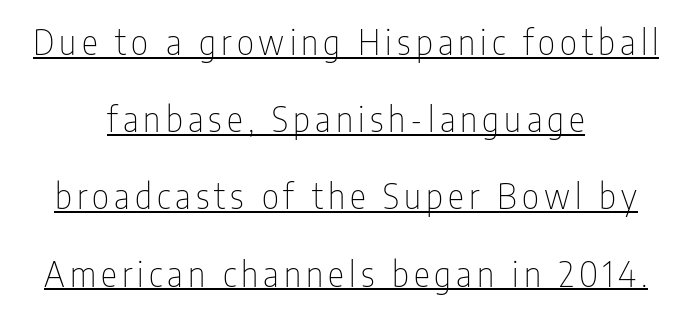
Here the designer chose a conventional face with non-uniform glyph widths. Italic: no, the glyphs are upright roman. The passage is arranged like a title page — every line centered. A typesetter would label this face a sans. Leading is clearly above the norm, producing a sparse column.
